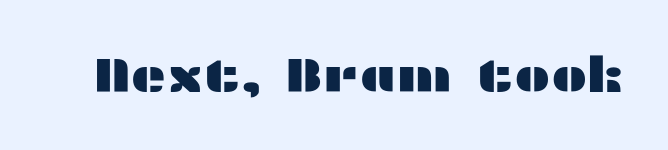
The image shows 49 px wide sans-serif type, upright; set normal letter spacing, not underlined; medium stroke contrast and a medium x-height.
